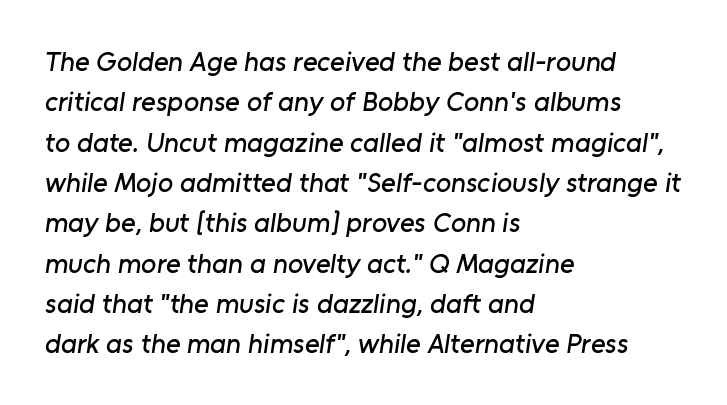
The image shows 28 px sans-serif type; set left-aligned, normal line spacing (1.44x), normal letter spacing, not underlined; low stroke contrast and a medium x-height.
